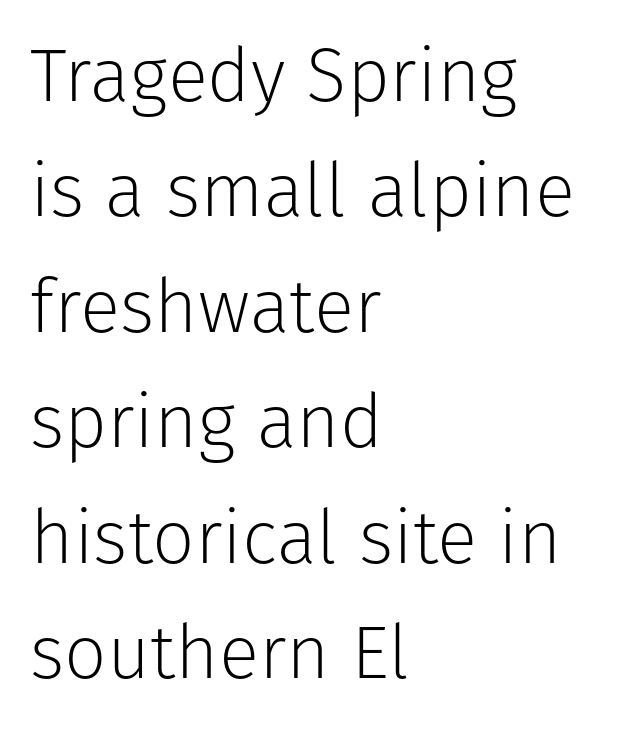
Q: Is the text bold? A: No.
Q: Is the text italic (slanted)? A: No, it is upright.
Q: Is the typeface a serif or a sans-serif typeface? A: Sans-serif.
Q: Is the text underlined? A: No.
Q: How is the paragraph aligned? A: Left-aligned.
Q: Is the spacing between letters normal or unusually wide? A: Normal.
Q: Is the spacing between lines tight, normal or loose? A: Normal.
Q: Width (condensed, normal, or wide)? A: Normal.
Q: Stroke contrast? A: Low.
Q: x-height? A: Medium.
Q: Monospaced? A: No.
